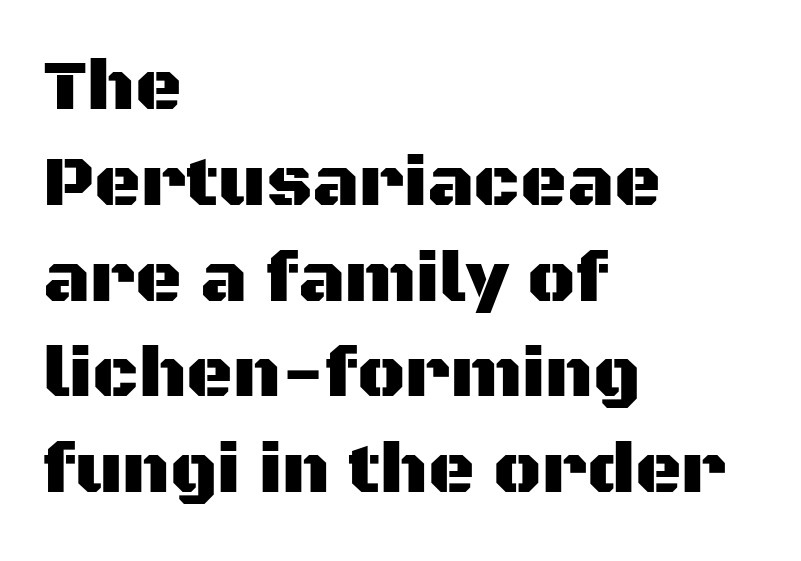
{"serif": "no", "italic": "no", "width": "normal", "stroke_contrast": "medium", "x_height": "large", "monospaced": "no", "underline": "no", "align": "left", "line_spacing": "normal", "line_spacing_ratio": 1.33, "letter_spacing": "normal", "letter_spacing_em": 0.0, "glyph_px": 72}
